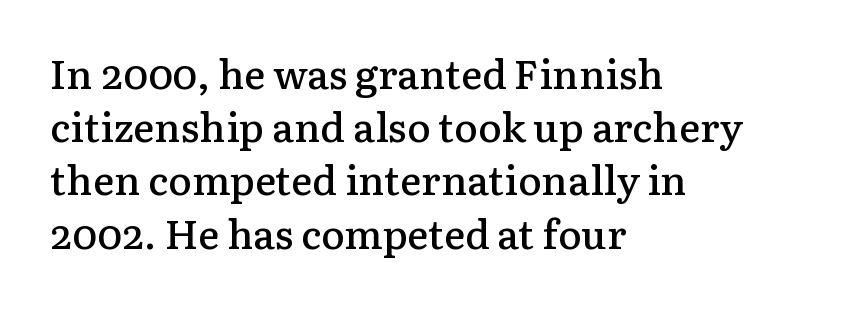
Every row of glyphs begins at an identical x-position on the left. This rendering employs a face with finishing strokes, i.e., a serif. This sample uses plain, unmodified letter spacing. Glance below the letters and you will spot only blank space.
